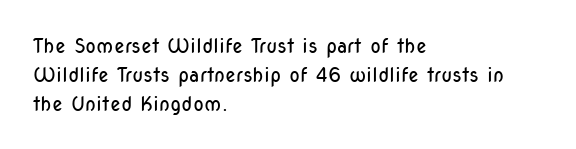
{"italic": "no", "bold": "no", "underline": "no", "align": "left", "line_spacing": "normal", "line_spacing_ratio": 1.44, "letter_spacing": "normal", "letter_spacing_em": 0.0, "glyph_px": 20}
